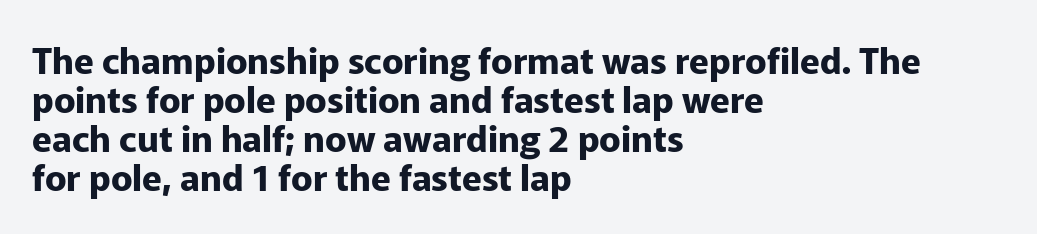
Italic? Not at all — the glyphs are vertical. How would I describe the line gaps? Narrow and economical. This sample has the flowing, uneven cadence of proportional lettering. The rendering anchors every line to the left-hand side. Descender tails drop into unmarked territory. No extra tracking has been applied to these lines.
